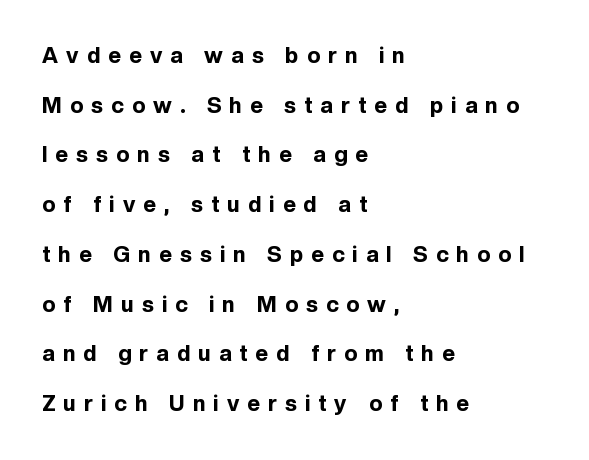
The image shows 22 px bold type, upright; set left-aligned, loose line spacing (2.26x), unusually wide letter spacing (+0.37 em), not underlined.
